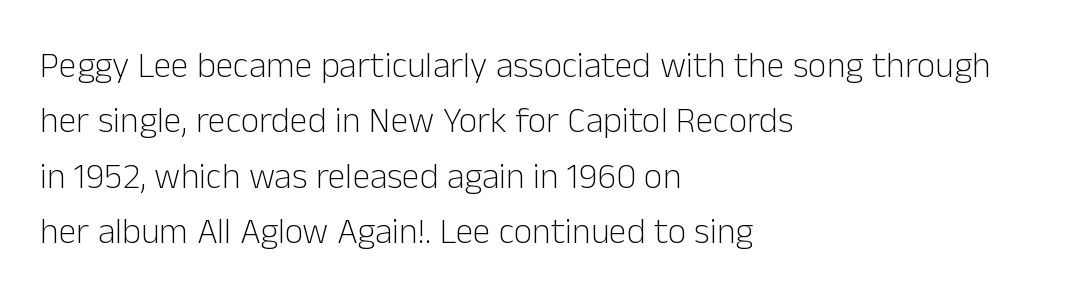
Q: Is the text bold? A: No.
Q: Is the text italic (slanted)? A: No, it is upright.
Q: Is the typeface a serif or a sans-serif typeface? A: Sans-serif.
Q: Is the text underlined? A: No.
Q: How is the paragraph aligned? A: Left-aligned.
Q: Is the spacing between letters normal or unusually wide? A: Normal.
Q: Is the spacing between lines tight, normal or loose? A: Normal.
Q: Width (condensed, normal, or wide)? A: Normal.
Q: Stroke contrast? A: Low.
Q: x-height? A: Medium.
Q: Monospaced? A: No.
